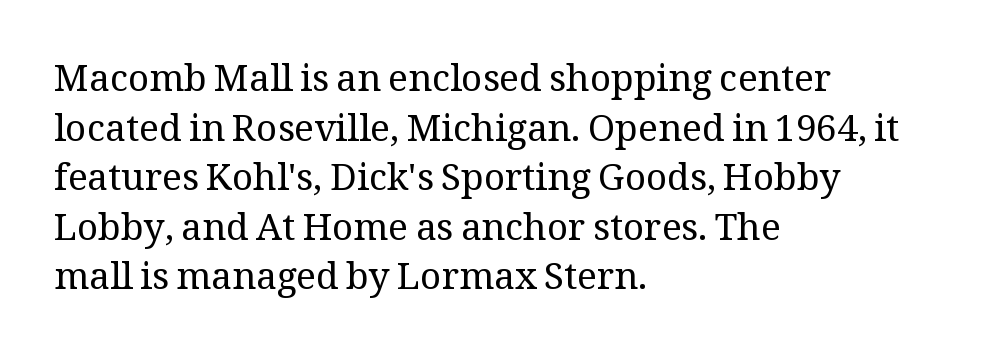
{"serif": "yes", "italic": "no", "bold": "no", "weight": "regular", "width": "normal", "stroke_contrast": "medium", "x_height": "medium", "monospaced": "no", "underline": "no", "align": "left", "line_spacing": "normal", "line_spacing_ratio": 1.34, "letter_spacing": "normal", "letter_spacing_em": 0.0, "glyph_px": 37}
